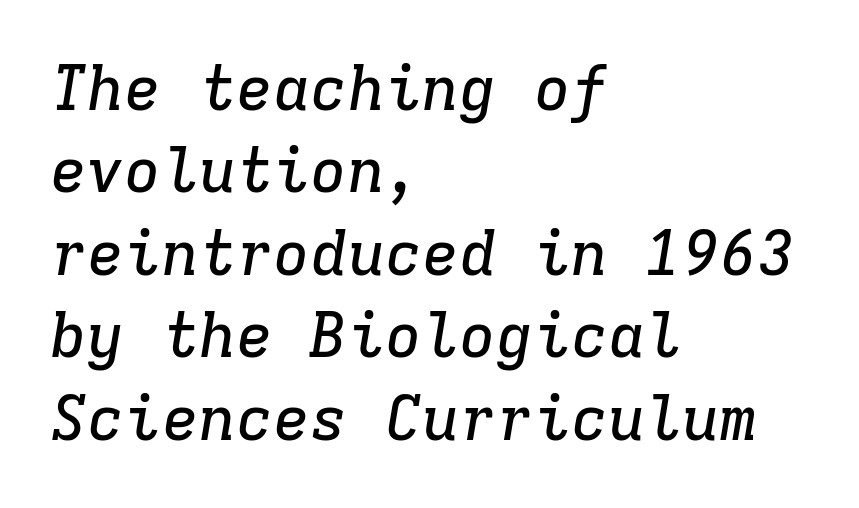
{"serif": "yes", "italic": "yes", "lean": "right", "slant_degrees": 9, "width": "normal", "stroke_contrast": "low", "x_height": "medium", "monospaced": "yes", "underline": "no", "align": "left", "line_spacing": "normal", "line_spacing_ratio": 1.33, "letter_spacing": "normal", "letter_spacing_em": 0.0, "glyph_px": 62}
